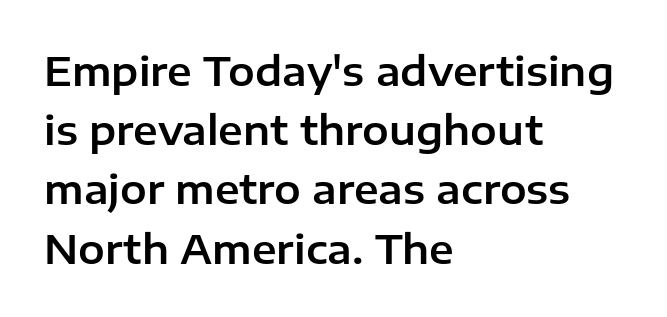
Q: Is the text italic (slanted)? A: No, it is upright.
Q: Is the typeface a serif or a sans-serif typeface? A: Sans-serif.
Q: Is the text underlined? A: No.
Q: How is the paragraph aligned? A: Left-aligned.
Q: Is the spacing between letters normal or unusually wide? A: Normal.
Q: Is the spacing between lines tight, normal or loose? A: Normal.
Q: Width (condensed, normal, or wide)? A: Normal.
Q: Stroke contrast? A: Low.
Q: x-height? A: Medium.
Q: Monospaced? A: No.
